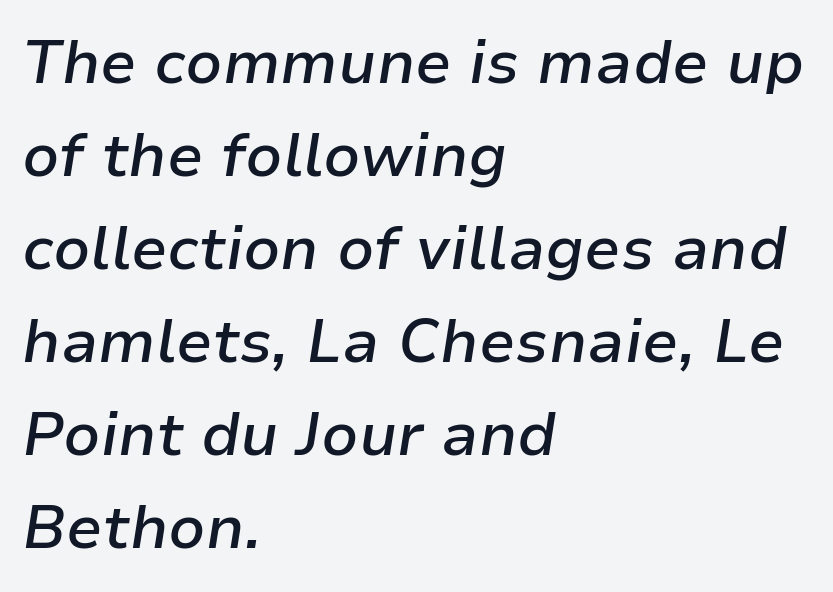
The image shows 60 px semibold type, italic (leaning right); set left-aligned, normal line spacing (1.55x), normal letter spacing, not underlined; low stroke contrast and a medium x-height.
